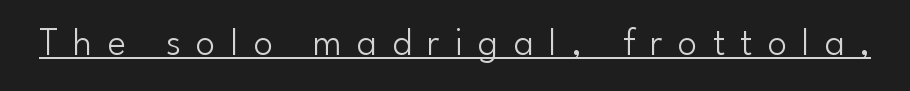
{"serif": "no", "italic": "no", "bold": "no", "weight": "light", "width": "normal", "stroke_contrast": "low", "x_height": "small", "monospaced": "no", "underline": "yes", "letter_spacing": "wide", "letter_spacing_em": 0.39, "glyph_px": 39}
